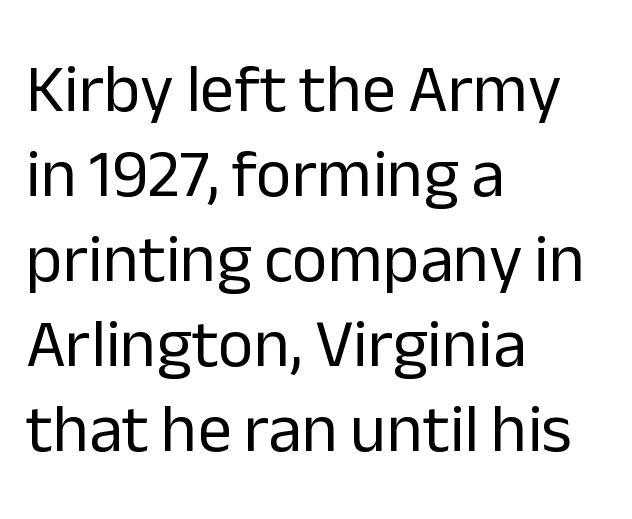
The image shows 68 px regular-weight sans-serif type, upright; set left-aligned, normal line spacing (1.25x), normal letter spacing, not underlined; low stroke contrast and a medium x-height.
